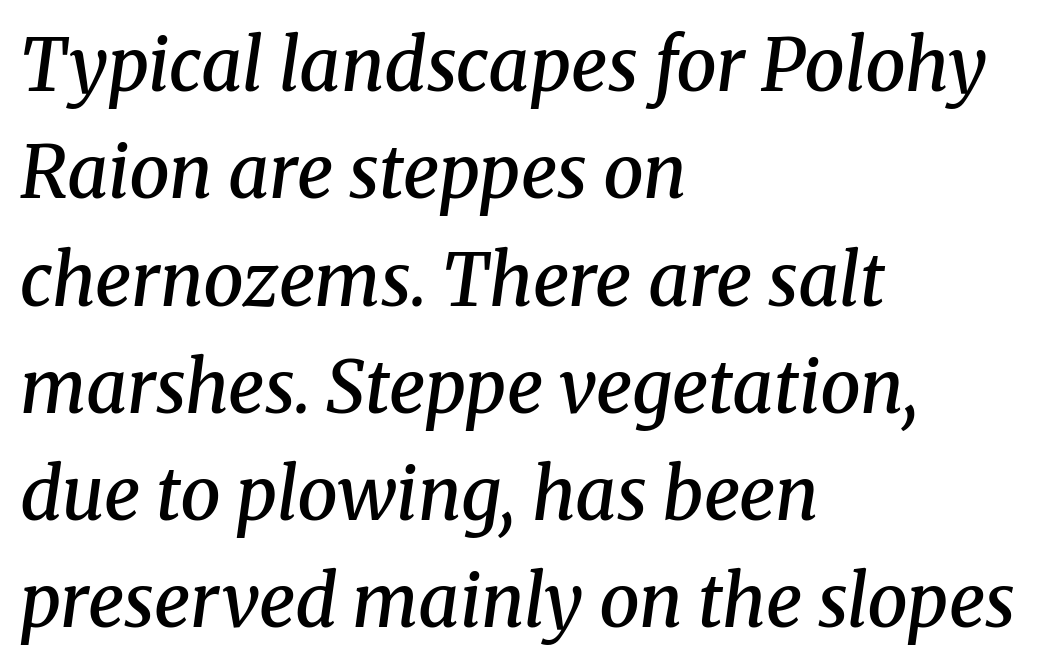
Is there much room between lines? A standard amount, neither cramped nor airy. Nobody touched the tracking dial on this one. The face used here is a semibold: visibly heavier than regular, lighter than bold. Are there feet on the stems? There are — it's a serif. Each letter keeps its own natural width here, so spacing adapts to shape.
